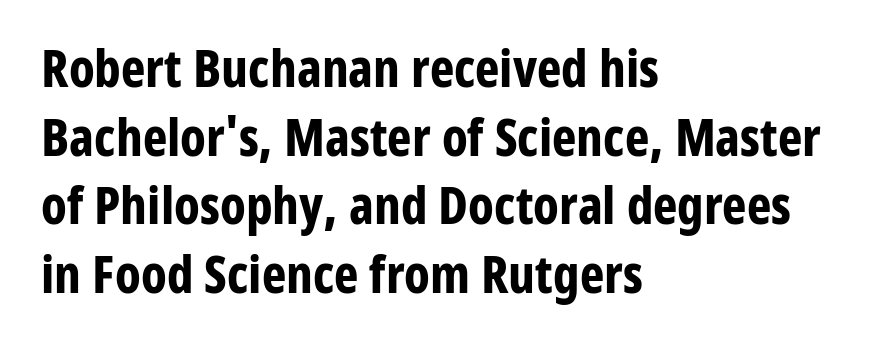
Every stem runs plumb, perpendicular to the baseline. Each word holds together tightly as a unit, with standard inter-letter gaps. Nothing sits at the stroke ends, so this counts as sans-serif. Leading matches the norm, producing a regular column. Horizontally, the lines are justified to the leading edge only. Do the characters align in a grid? No, the font is proportional.
